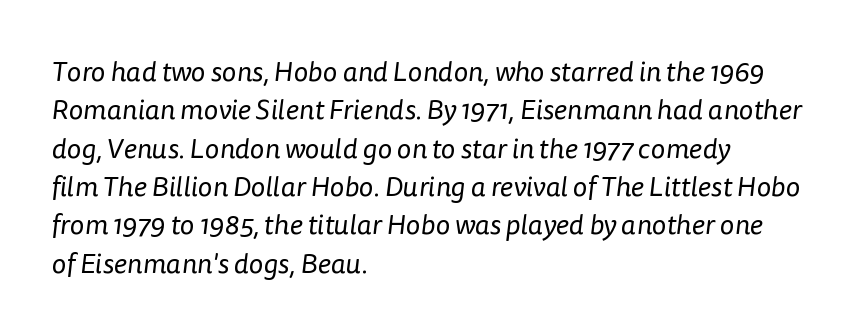
The image shows 28 px regular-weight sans-serif type; set left-aligned, normal line spacing (1.37x), normal letter spacing, not underlined; low stroke contrast and a medium x-height.
